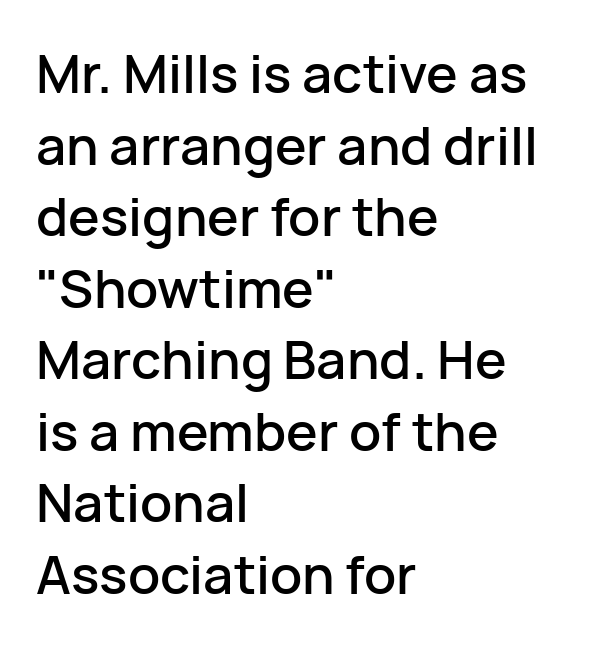
The image shows 53 px sans-serif type, upright; set left-aligned, normal line spacing (1.35x), normal letter spacing, not underlined; low stroke contrast and a medium x-height.
